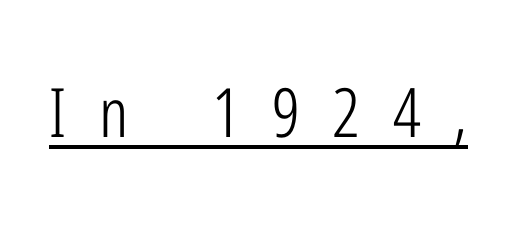
Proportional: the letters do not fall into vertical columns. Quick note: underline on. The type family on display is of the sans-serif kind. The cut favours lightness, reaching ordinary text weight at its darkest.
